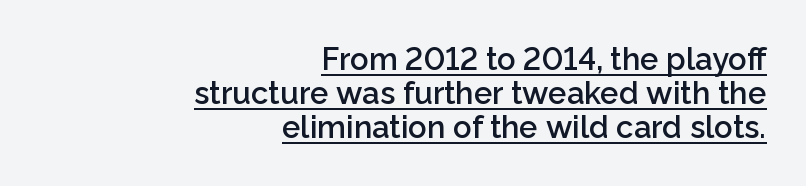
{"serif": "no", "italic": "no", "bold": "semi", "weight": "semibold", "width": "normal", "stroke_contrast": "low", "x_height": "medium", "monospaced": "no", "underline": "yes", "align": "right", "line_spacing": "tight", "line_spacing_ratio": 1.09, "letter_spacing": "normal", "letter_spacing_em": 0.0, "glyph_px": 31}
